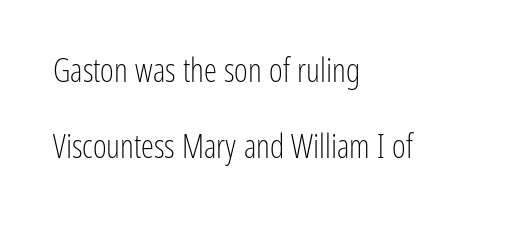
This block would shrink considerably if given ordinary leading; it's expanded now. Letters rest on an invisible, unmarked baseline. A quiet, ordinary-to-light weight characterises the typeface. The typesetter chose a ragged-right arrangement here. Italic? Not at all — the glyphs are vertical.
